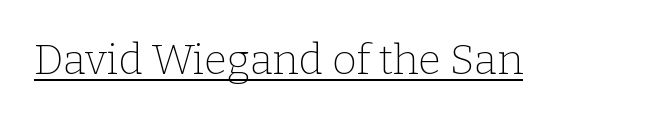
Here the designer chose a conventional face with non-uniform glyph widths. Upright lettering throughout. The rendering shows small feet on the letterforms — a serif design. The characters are drawn with everyday or finer stroke widths. Honestly, the underline is the first thing you notice here.
